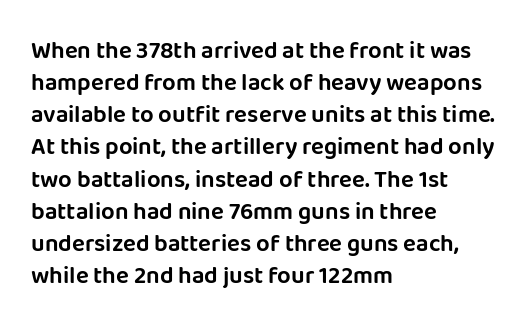
{"italic": "no", "underline": "no", "align": "left", "line_spacing": "normal", "line_spacing_ratio": 1.34, "letter_spacing": "normal", "letter_spacing_em": 0.0, "glyph_px": 24}
